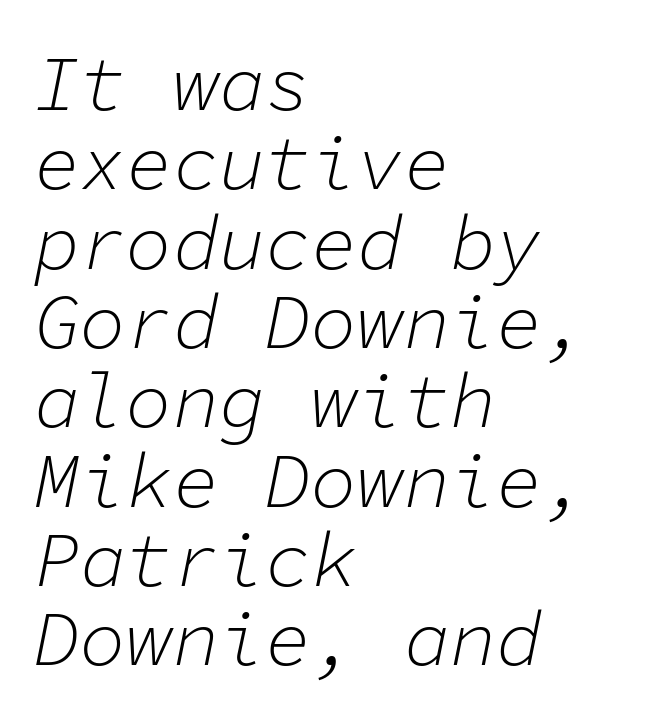
Q: Is the text bold? A: No.
Q: Is the text italic (slanted)? A: Yes, it leans right by about 11 degrees.
Q: Is the text underlined? A: No.
Q: How is the paragraph aligned? A: Left-aligned.
Q: Is the spacing between letters normal or unusually wide? A: Normal.
Q: Is the spacing between lines tight, normal or loose? A: Tight.
Q: Width (condensed, normal, or wide)? A: Normal.
Q: Stroke contrast? A: Low.
Q: x-height? A: Medium.
Q: Monospaced? A: Yes.
